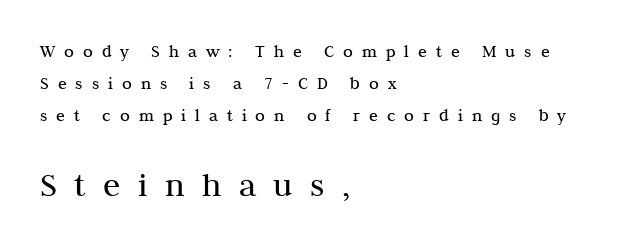
{"serif": "yes", "italic": "no", "bold": "no", "weight": "regular", "width": "normal", "stroke_contrast": "medium", "x_height": "medium", "monospaced": "no", "underline": "no", "align": "left", "line_spacing_ratio": 1.78, "letter_spacing": "wide", "letter_spacing_em": 0.5, "larger_block": "second", "size_ratio": 1.94, "glyph_px": 35}
